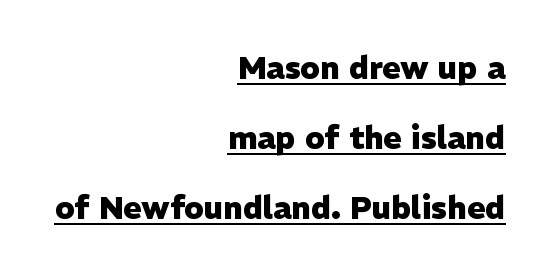
Q: Is the text bold? A: Yes.
Q: Is the text italic (slanted)? A: No, it is upright.
Q: Is the typeface a serif or a sans-serif typeface? A: Sans-serif.
Q: Is the text underlined? A: Yes.
Q: How is the paragraph aligned? A: Right-aligned.
Q: Is the spacing between letters normal or unusually wide? A: Normal.
Q: Is the spacing between lines tight, normal or loose? A: Loose.
Q: Width (condensed, normal, or wide)? A: Normal.
Q: Stroke contrast? A: Low.
Q: x-height? A: Medium.
Q: Monospaced? A: No.
